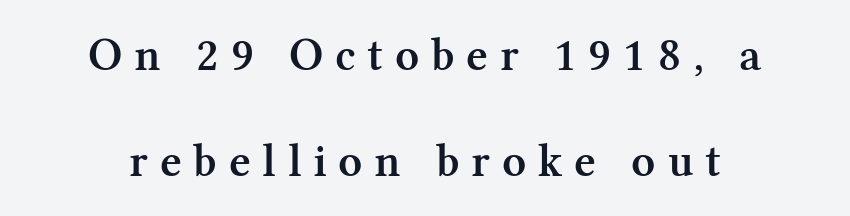
Compared with typical body copy, the letter spacing here is much looser. Alignment: centered. The strokes are fattened partway — semibold, not bold. Letterform terminals end in serifs throughout the passage.
